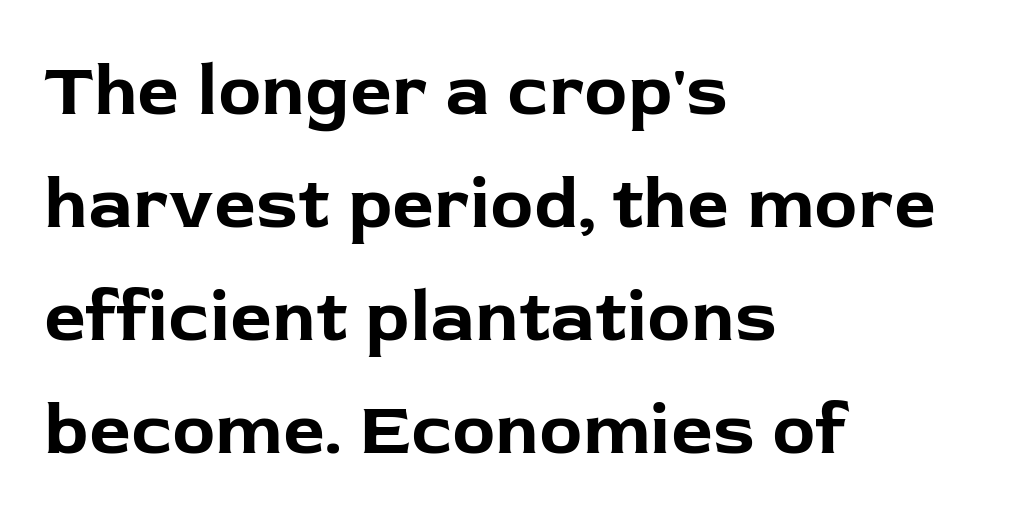
Q: Is the text bold? A: Yes.
Q: Is the text italic (slanted)? A: No, it is upright.
Q: Is the typeface a serif or a sans-serif typeface? A: Sans-serif.
Q: Is the text underlined? A: No.
Q: How is the paragraph aligned? A: Left-aligned.
Q: Is the spacing between letters normal or unusually wide? A: Normal.
Q: Is the spacing between lines tight, normal or loose? A: Normal.
Q: Width (condensed, normal, or wide)? A: Normal.
Q: Stroke contrast? A: Low.
Q: x-height? A: Medium.
Q: Monospaced? A: No.
